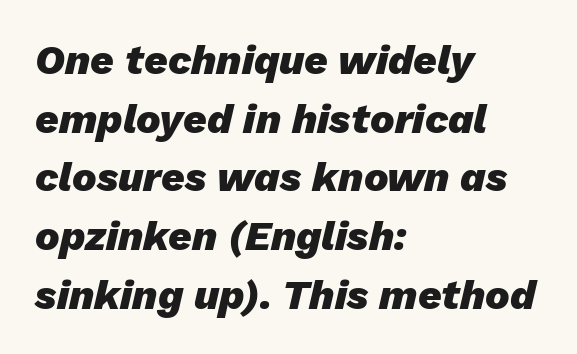
The image shows 41 px heavy type, italic (leaning right); set left-aligned, normal line spacing (1.43x), normal letter spacing, not underlined; low stroke contrast and a medium x-height.
